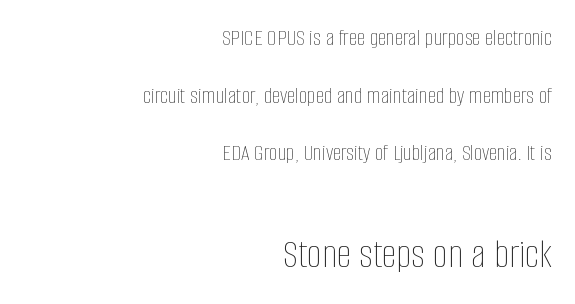
The image shows 42 px thin, condensed type, upright; set right-aligned, loose line spacing (2.4x), normal letter spacing, not underlined; the second (bottom) block is 1.75x larger; low stroke contrast and a large x-height.
